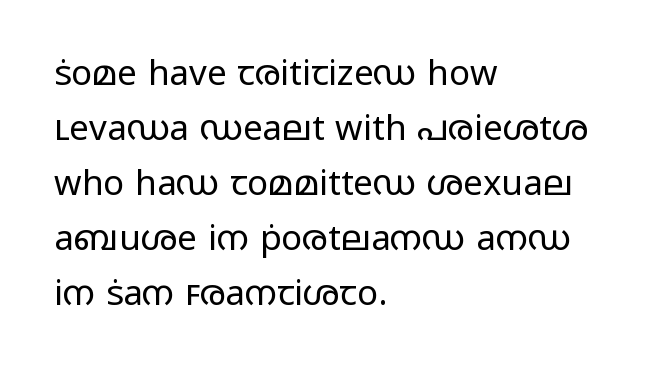
{"serif": "no", "italic": "no", "bold": "no", "weight": "regular", "width": "wide", "stroke_contrast": "low", "x_height": "medium", "monospaced": "no", "underline": "no", "align": "left", "line_spacing": "normal", "line_spacing_ratio": 1.57, "letter_spacing": "normal", "letter_spacing_em": 0.0, "glyph_px": 35}
